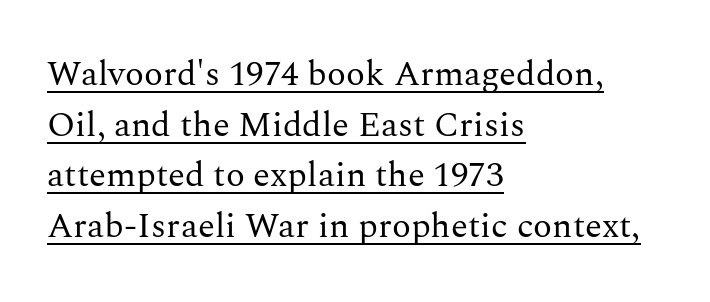
The image shows 35 px regular-weight serif type, upright; set left-aligned, normal line spacing (1.45x), normal letter spacing, underlined; medium stroke contrast and a medium x-height.
